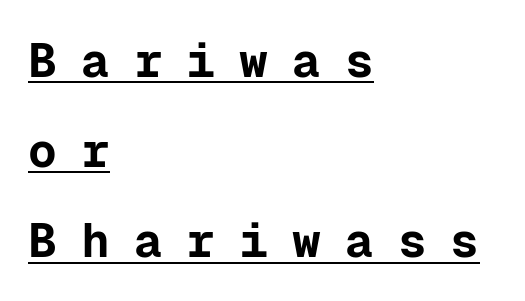
The image shows 48 px bold sans-serif type, upright, monospaced; set left-aligned, line spacing 1.88x, unusually wide letter spacing (+0.5 em), underlined; low stroke contrast and a medium x-height.
